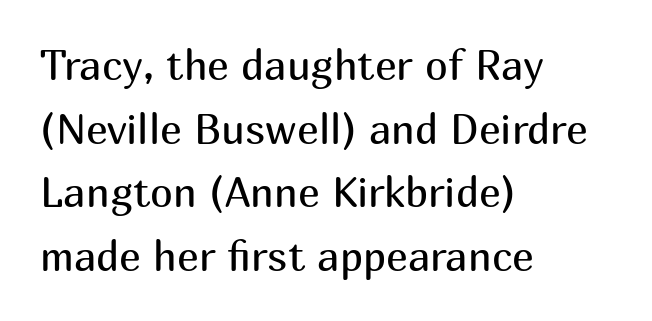
Q: Is the text bold? A: No.
Q: Is the text italic (slanted)? A: No, it is upright.
Q: Is the typeface a serif or a sans-serif typeface? A: Sans-serif.
Q: Is the text underlined? A: No.
Q: How is the paragraph aligned? A: Left-aligned.
Q: Is the spacing between letters normal or unusually wide? A: Normal.
Q: Is the spacing between lines tight, normal or loose? A: Normal.
Q: Width (condensed, normal, or wide)? A: Normal.
Q: Stroke contrast? A: Medium.
Q: x-height? A: Medium.
Q: Monospaced? A: No.
